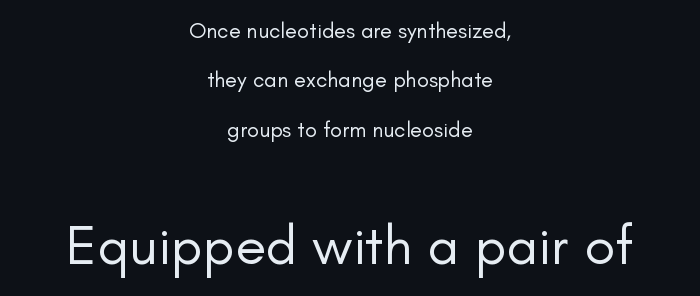
{"serif": "no", "italic": "no", "bold": "no", "weight": "regular", "width": "normal", "stroke_contrast": "low", "x_height": "small", "monospaced": "no", "underline": "no", "align": "center", "line_spacing": "loose", "line_spacing_ratio": 2.25, "letter_spacing": "normal", "letter_spacing_em": 0.0, "larger_block": "second", "size_ratio": 2.55, "glyph_px": 56}
